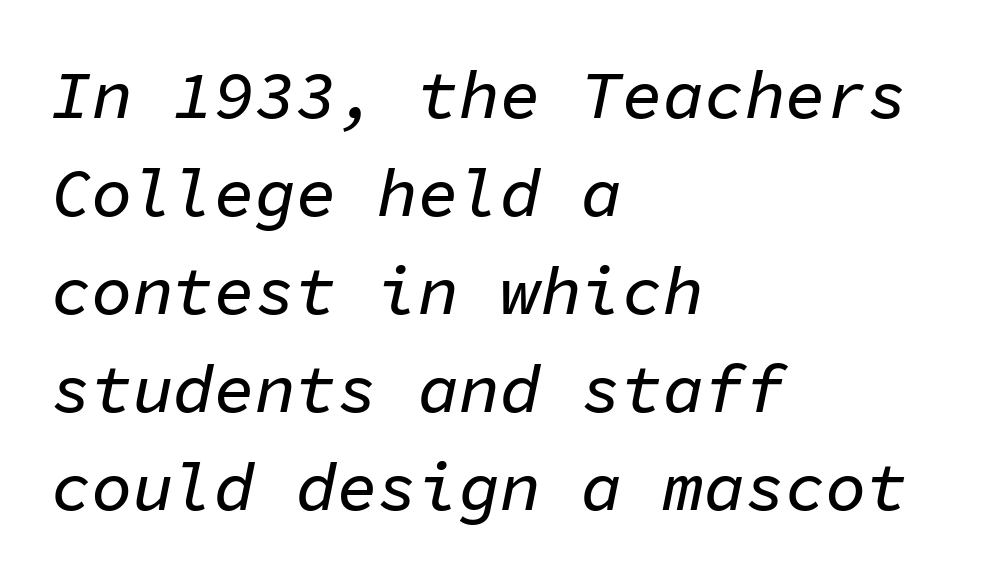
Rule under the text: the space is simply empty. Looks like terminal output: every glyph gets an equal slot. Whoever set this chose a conventional vertical rhythm. You could call the tracking neutral — neither tight nor loose.
